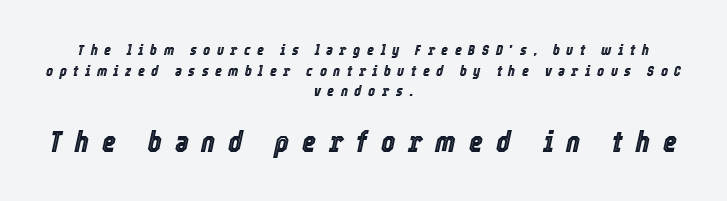
The image shows 30 px condensed type, italic (leaning right); set centered, normal line spacing (1.37x), unusually wide letter spacing (+0.43 em), not underlined; the second (bottom) block is 2.0x larger; a medium x-height.
